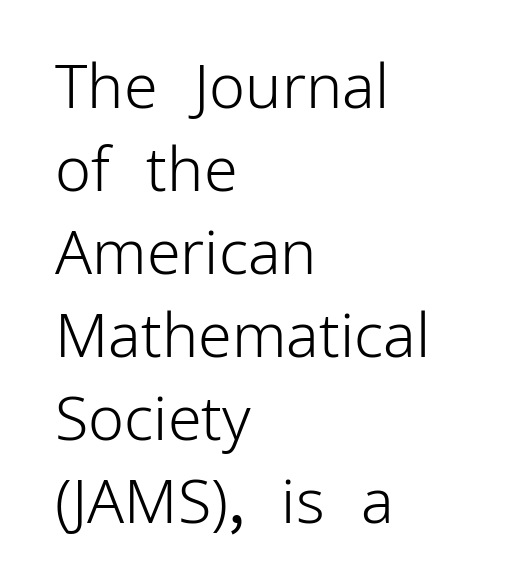
Q: Is the text bold? A: No.
Q: Is the text italic (slanted)? A: No, it is upright.
Q: Is the typeface a serif or a sans-serif typeface? A: Sans-serif.
Q: Is the text underlined? A: No.
Q: How is the paragraph aligned? A: Left-aligned.
Q: Is the spacing between letters normal or unusually wide? A: Normal.
Q: Is the spacing between lines tight, normal or loose? A: Normal.
Q: Width (condensed, normal, or wide)? A: Normal.
Q: Stroke contrast? A: Low.
Q: x-height? A: Medium.
Q: Monospaced? A: No.
